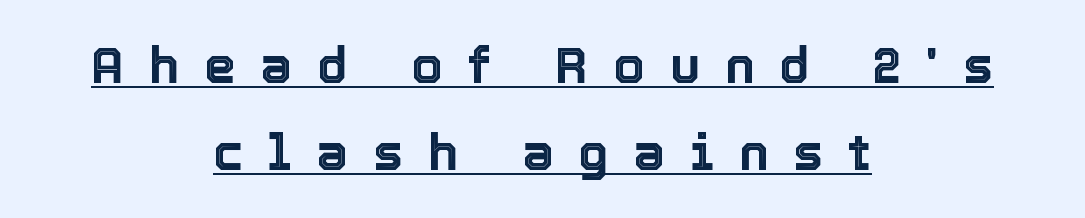
Q: Is the text italic (slanted)? A: No, it is upright.
Q: Is the text underlined? A: Yes.
Q: How is the paragraph aligned? A: Centered.
Q: Is the spacing between letters normal or unusually wide? A: Unusually wide.
Q: Width (condensed, normal, or wide)? A: Normal.
Q: x-height? A: Medium.
Q: Monospaced? A: No.
